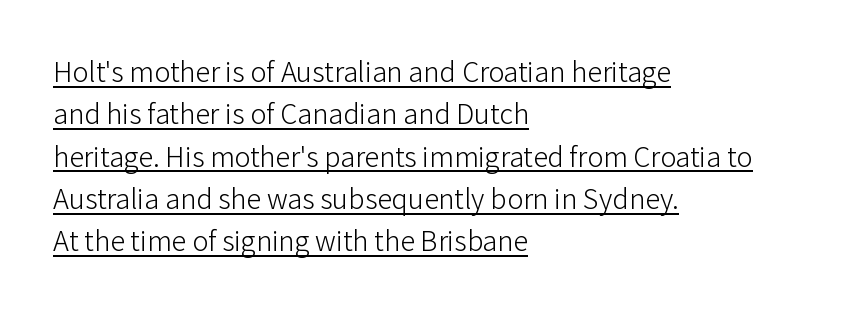
The image shows 30 px light sans-serif type, upright; set left-aligned, normal line spacing (1.41x), normal letter spacing, underlined; low stroke contrast and a medium x-height.
